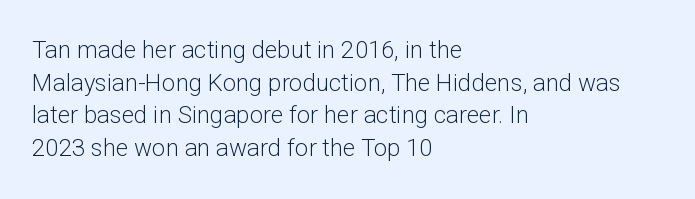
The image shows 24 px text type, upright; set left-aligned, normal line spacing (1.36x), normal letter spacing, not underlined.
